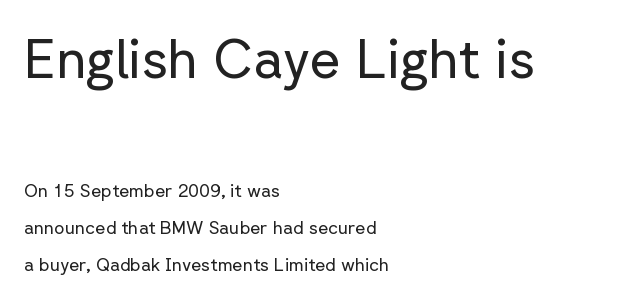
Plain, unruled lines of type. A typesetter would call this proportional, since set widths differ per character. Caption: multi-line text, flush left, ragged right. This layout puts the oversized block above and the modest block below.
